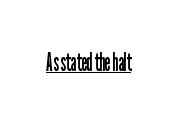
The letterforms sit at book weight or below. Posture: upright roman. Here the glyphs are tracked normally, forming tight word shapes. The words here are underlined.
